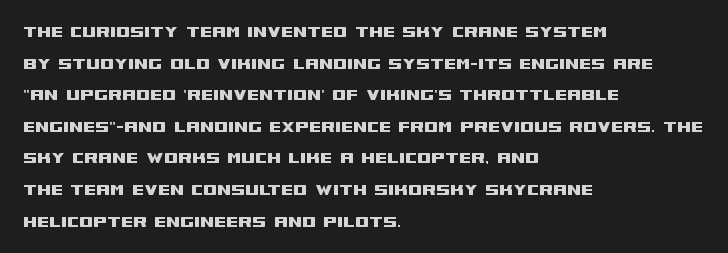
Q: Is the text italic (slanted)? A: No, it is upright.
Q: Is the text underlined? A: No.
Q: How is the paragraph aligned? A: Left-aligned.
Q: Is the spacing between letters normal or unusually wide? A: Normal.
Q: Is the spacing between lines tight, normal or loose? A: Normal.
